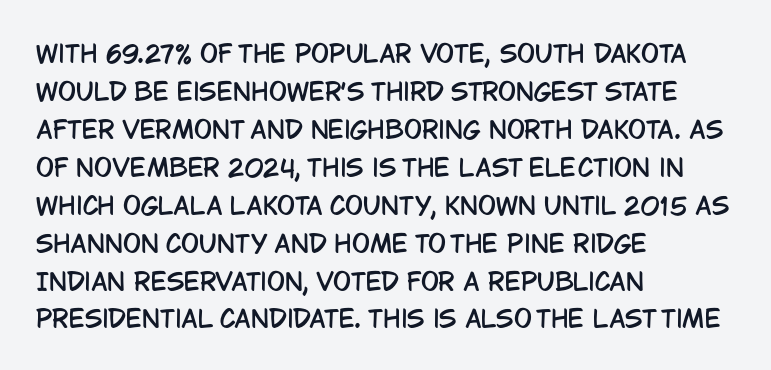
Q: Is the text italic (slanted)? A: No, it is upright.
Q: Is the text underlined? A: No.
Q: How is the paragraph aligned? A: Left-aligned.
Q: Is the spacing between letters normal or unusually wide? A: Normal.
Q: Is the spacing between lines tight, normal or loose? A: Normal.
